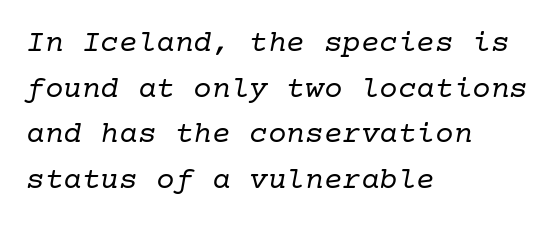
A student would call this left alignment; a typographer would say flush left, rag right. Yep, that's italic — everything's leaning. Baseline-to-baseline distance is the conventional proportion of letter height. Letterform terminals end in serifs throughout the passage.
